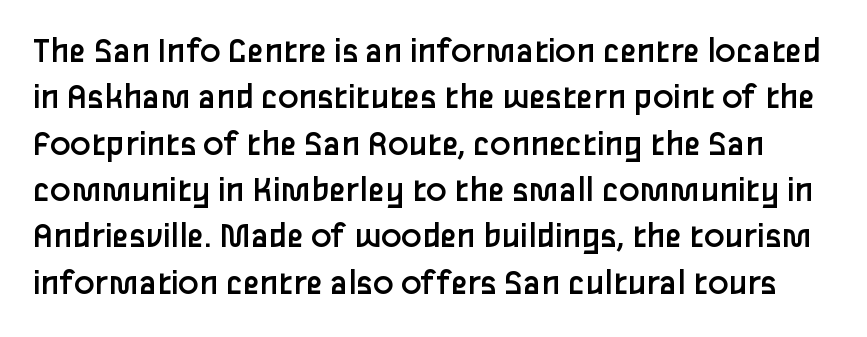
Q: Is the text bold? A: No.
Q: Is the text italic (slanted)? A: No, it is upright.
Q: Is the typeface a serif or a sans-serif typeface? A: Sans-serif.
Q: Is the text underlined? A: No.
Q: Is the spacing between letters normal or unusually wide? A: Normal.
Q: Width (condensed, normal, or wide)? A: Normal.
Q: Stroke contrast? A: Low.
Q: x-height? A: Medium.
Q: Monospaced? A: No.
